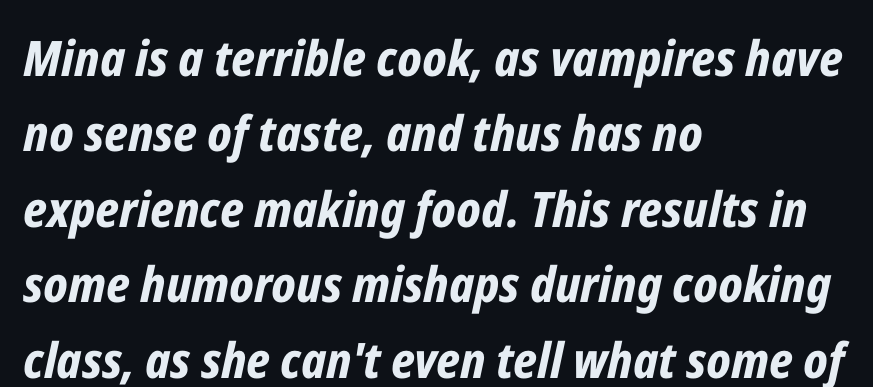
This sample is left-justified, so line endings fall wherever the words run out. This is oblique type, the kind used for emphasis or titles. The foot of each line stays bare and open. In terms of leading, this rendering sits right in the middle.
